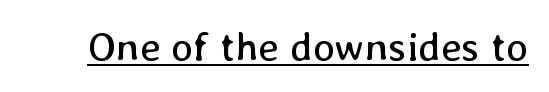
The image shows 41 px regular-weight type, upright; set normal letter spacing, underlined; low stroke contrast and a medium x-height.
